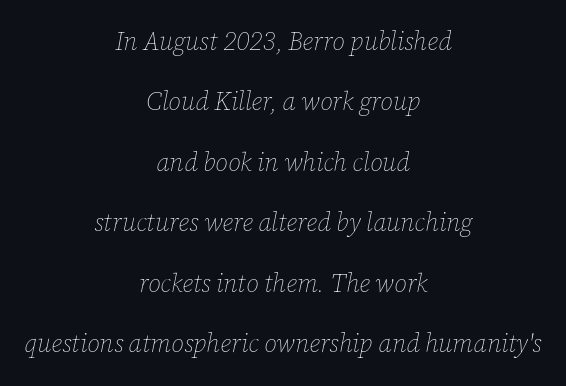
{"italic": "yes", "lean": "right", "slant_degrees": 12, "bold": "no", "underline": "no", "align": "center", "line_spacing": "loose", "line_spacing_ratio": 2.42, "letter_spacing": "normal", "letter_spacing_em": 0.0, "glyph_px": 25}
